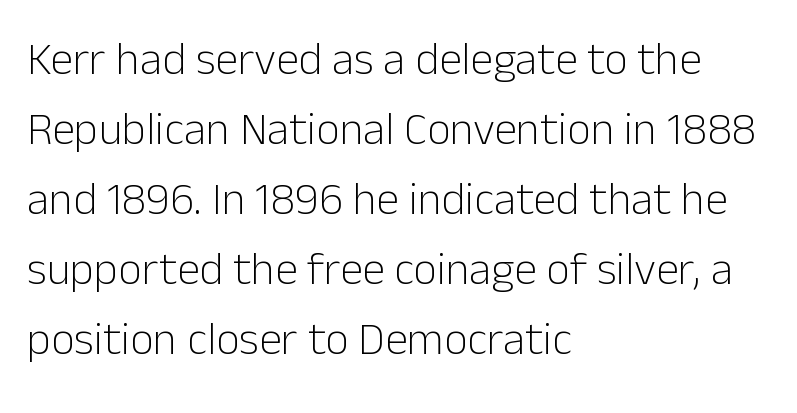
Q: Is the text bold? A: No.
Q: Is the text italic (slanted)? A: No, it is upright.
Q: Is the typeface a serif or a sans-serif typeface? A: Sans-serif.
Q: Is the text underlined? A: No.
Q: How is the paragraph aligned? A: Left-aligned.
Q: Is the spacing between letters normal or unusually wide? A: Normal.
Q: Is the spacing between lines tight, normal or loose? A: Normal.
Q: Width (condensed, normal, or wide)? A: Normal.
Q: Stroke contrast? A: Low.
Q: x-height? A: Medium.
Q: Monospaced? A: No.
